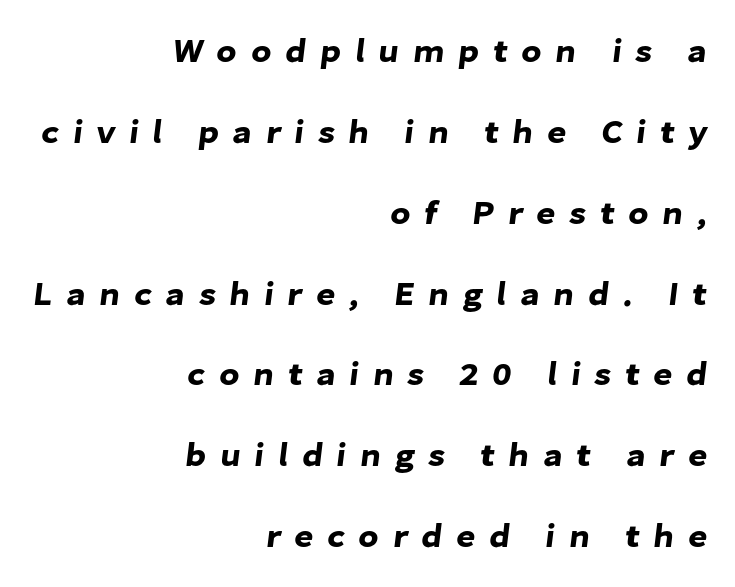
The characters display no serif detailing; their extremities are plain. Spacing verdict: proportional, widths tailored to each character. Nobody drew a line under any word here. Does the leading feel generous? Absolutely, it's lavish. Substantial extra tracking has been applied to these lines. Is the block centered? No — it sits flush against the right margin.
